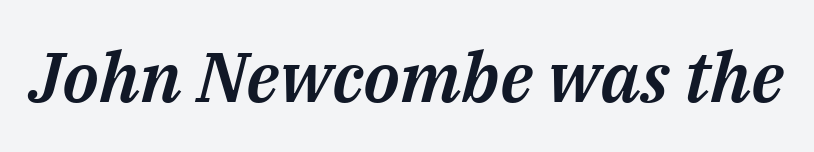
The image shows 70 px text type, italic (leaning right); set normal letter spacing, not underlined; medium stroke contrast and a medium x-height.
